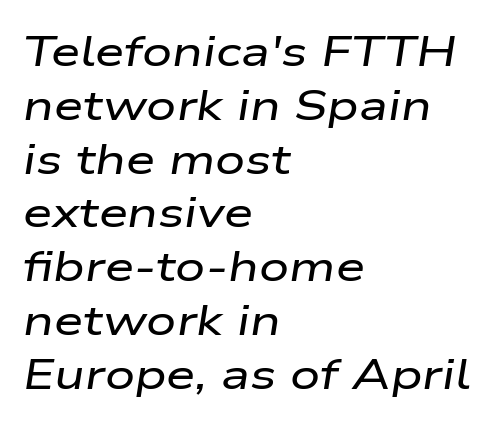
{"italic": "yes", "lean": "right", "slant_degrees": 9, "width": "wide", "stroke_contrast": "low", "x_height": "medium", "monospaced": "no", "underline": "no", "align": "left", "line_spacing": "normal", "line_spacing_ratio": 1.28, "letter_spacing": "normal", "letter_spacing_em": 0.0, "glyph_px": 42}
